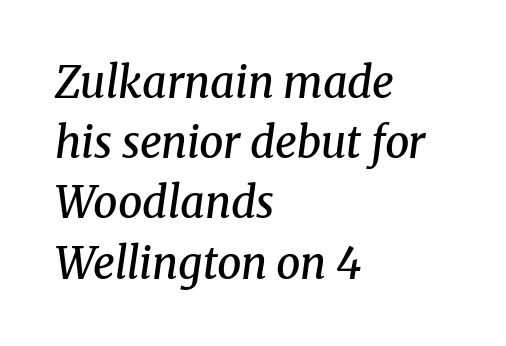
Q: Is the text bold? A: Semi-bold.
Q: Is the text italic (slanted)? A: Yes, it leans right by about 8 degrees.
Q: Is the typeface a serif or a sans-serif typeface? A: Serif.
Q: Is the text underlined? A: No.
Q: How is the paragraph aligned? A: Left-aligned.
Q: Is the spacing between letters normal or unusually wide? A: Normal.
Q: Is the spacing between lines tight, normal or loose? A: Normal.
Q: Width (condensed, normal, or wide)? A: Normal.
Q: Stroke contrast? A: Medium.
Q: x-height? A: Medium.
Q: Monospaced? A: No.
